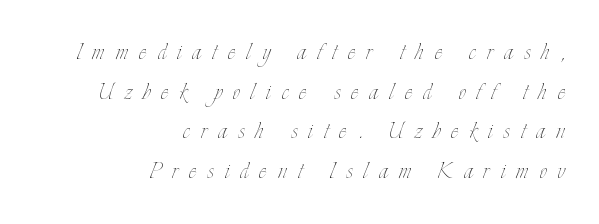
{"bold": "no", "weight": "thin", "width": "condensed", "stroke_contrast": "low", "x_height": "small", "monospaced": "no", "underline": "no", "align": "right", "line_spacing": "normal", "line_spacing_ratio": 1.37, "letter_spacing": "wide", "letter_spacing_em": 0.38, "glyph_px": 29}
